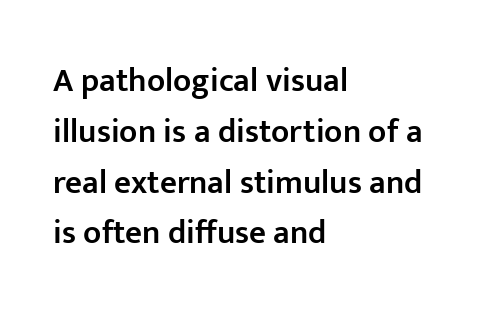
Varying glyph widths throughout — classic text-font behaviour. These lines sit exactly where default settings would place them. You can tell it's not italic because the verticals are truly vertical. The face used here is rendered with its standard letterfit. Each glyph is drawn with semibold strokes, heavier than normal yet not fully bold.
